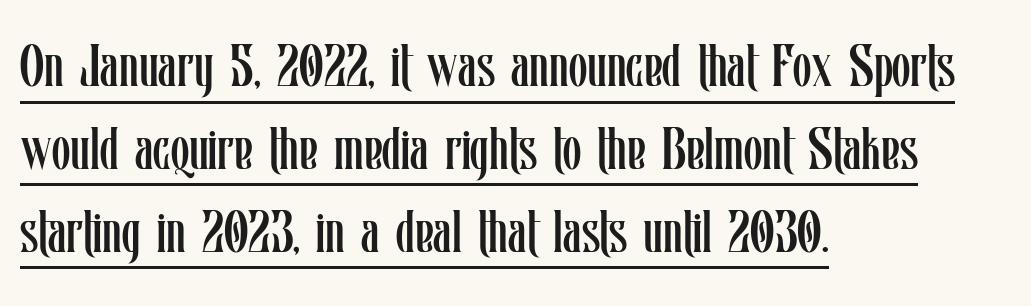
Is the letter spacing exaggerated? No — it looks like the ordinary default. Line beginnings align vertically; line endings do not. The lines sit at an ordinary, default distance from one another. Rendered with straight, roman letterforms.
